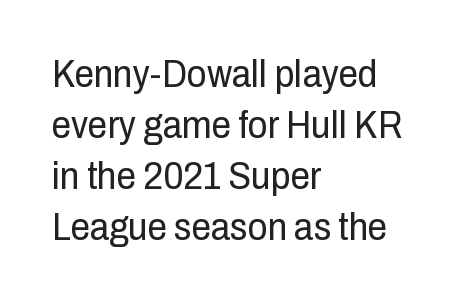
The image shows 39 px regular-weight, condensed sans-serif type, upright; set left-aligned, normal line spacing (1.31x), normal letter spacing, not underlined; low stroke contrast and a medium x-height.
